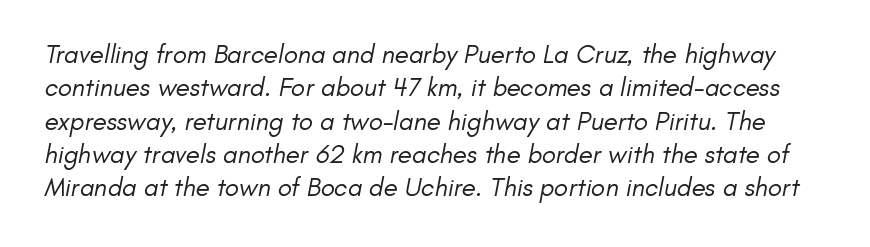
The image shows 26 px text type; set normal line spacing (1.28x), normal letter spacing, not underlined.
